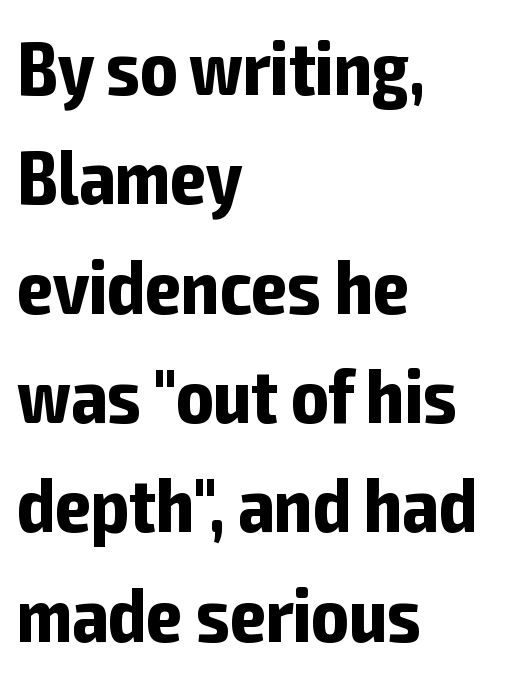
Character widths vary here, with narrow letters taking less room than wide ones. This sample uses an upright cut, with every glyph sitting square on the baseline. Look at the tracking — it's just the regular setting, nothing added. Emphasis by weight is at full strength: bold.
